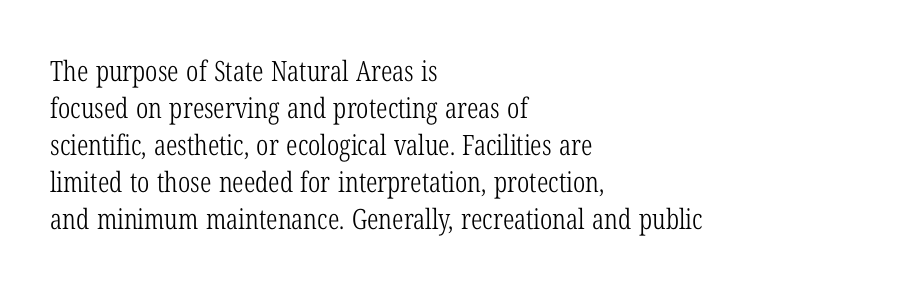
The image shows 28 px light, condensed serif type, upright; set left-aligned, normal line spacing (1.32x), normal letter spacing, not underlined; low stroke contrast and a medium x-height.
